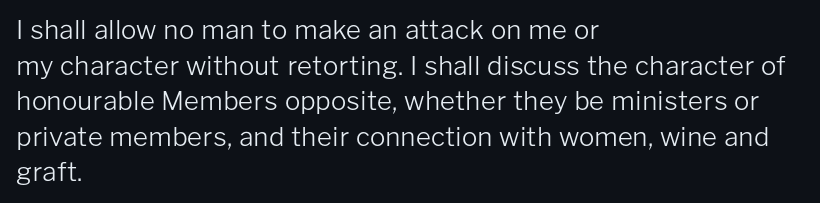
Q: Is the text bold? A: No.
Q: Is the text italic (slanted)? A: No, it is upright.
Q: Is the text underlined? A: No.
Q: How is the paragraph aligned? A: Left-aligned.
Q: Is the spacing between letters normal or unusually wide? A: Normal.
Q: Is the spacing between lines tight, normal or loose? A: Normal.
